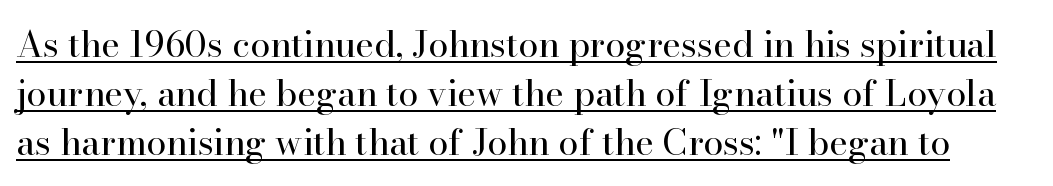
If you drew a line through each stem, it would be perfectly vertical. Ink coverage per letter is moderate at most. Emphasis is given by a line drawn under the lettering. Note the varied advance widths — an 'i' is clearly narrower than an 'm'.
